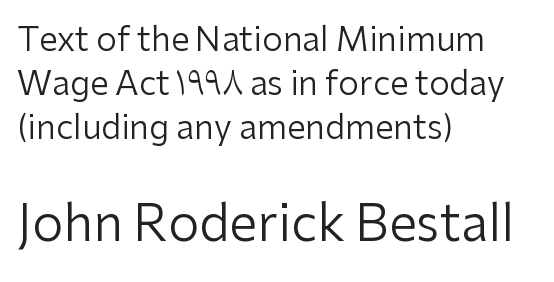
Q: Is the text bold? A: No.
Q: Is the text italic (slanted)? A: No, it is upright.
Q: Is the typeface a serif or a sans-serif typeface? A: Sans-serif.
Q: Is the text underlined? A: No.
Q: How is the paragraph aligned? A: Left-aligned.
Q: Is the spacing between letters normal or unusually wide? A: Normal.
Q: Is the spacing between lines tight, normal or loose? A: Normal.
Q: Which block of text is set in a larger size, the first (top) or the second (bottom)? A: The second (bottom) one.
Q: Width (condensed, normal, or wide)? A: Normal.
Q: Stroke contrast? A: Low.
Q: x-height? A: Medium.
Q: Monospaced? A: No.
